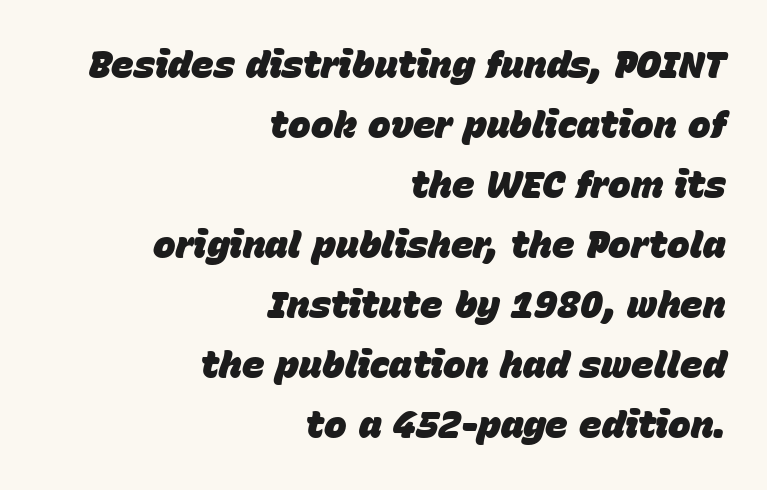
{"italic": "yes", "lean": "right", "slant_degrees": 15, "bold": "yes", "weight": "heavy", "width": "normal", "stroke_contrast": "low", "x_height": "large", "monospaced": "no", "underline": "no", "align": "right", "line_spacing": "normal", "line_spacing_ratio": 1.58, "letter_spacing": "normal", "letter_spacing_em": 0.0, "glyph_px": 38}
